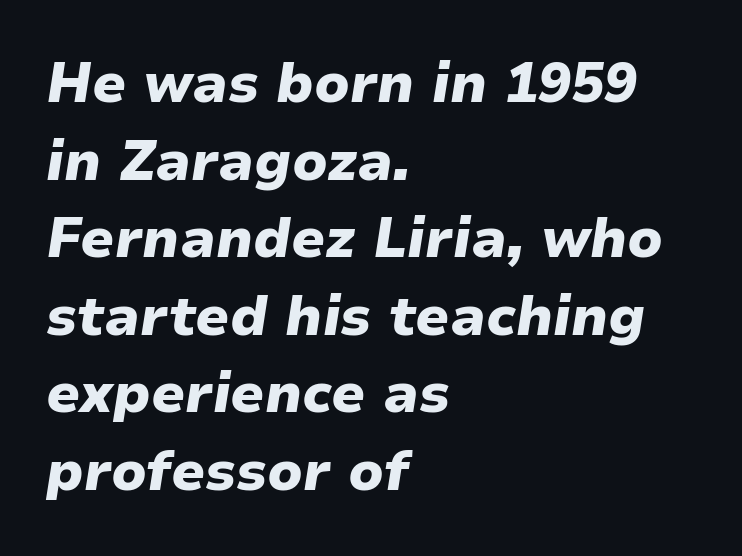
{"italic": "yes", "lean": "right", "slant_degrees": 9, "bold": "yes", "weight": "heavy", "width": "normal", "stroke_contrast": "low", "x_height": "medium", "monospaced": "no", "underline": "no", "align": "left", "line_spacing": "normal", "line_spacing_ratio": 1.41, "letter_spacing": "normal", "letter_spacing_em": 0.0, "glyph_px": 55}
